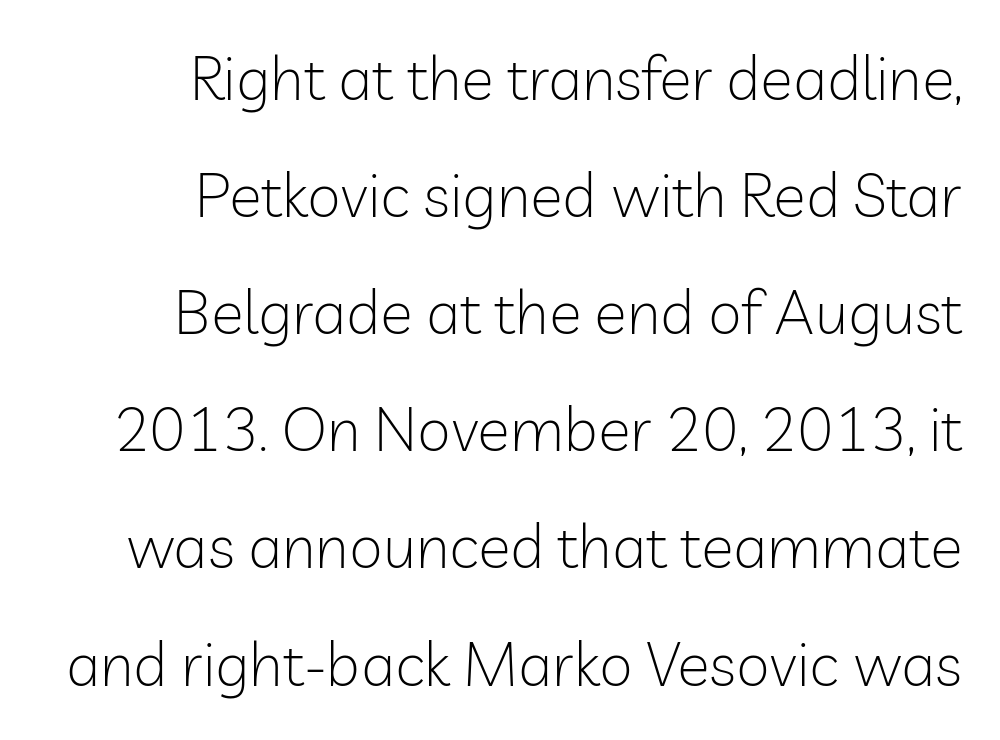
{"serif": "no", "italic": "no", "bold": "no", "weight": "light", "width": "normal", "stroke_contrast": "low", "x_height": "medium", "monospaced": "no", "underline": "no", "align": "right", "line_spacing": "loose", "line_spacing_ratio": 1.92, "letter_spacing": "normal", "letter_spacing_em": 0.0, "glyph_px": 61}
